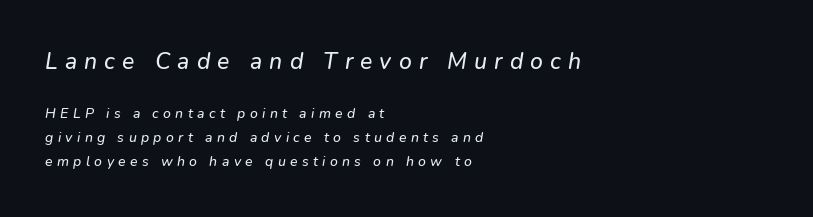
The image shows 23 px text type; set left-aligned, line spacing 1.72x, unusually wide letter spacing (+0.31 em), not underlined; the first (top) block is 1.64x larger.
